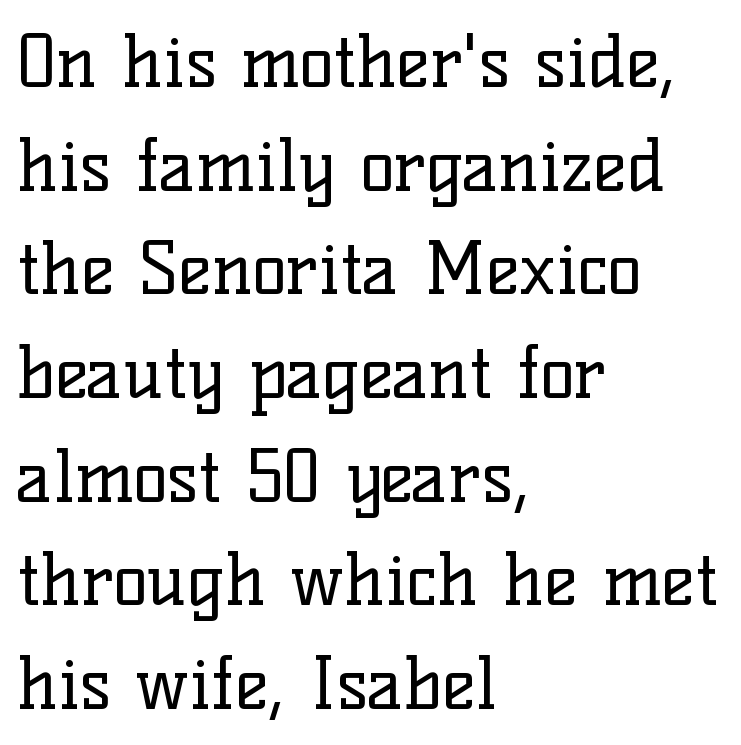
The image shows 72 px regular-weight serif type, upright; set left-aligned, normal line spacing (1.44x), normal letter spacing, not underlined; low stroke contrast and a medium x-height.
